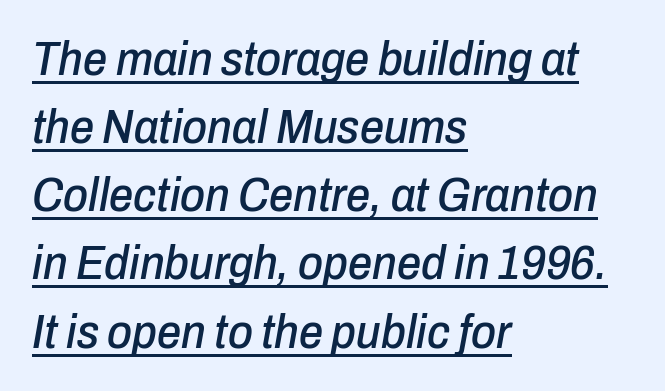
The image shows 48 px condensed type, italic (leaning right); set left-aligned, normal line spacing (1.42x), normal letter spacing, underlined; low stroke contrast and a medium x-height.
